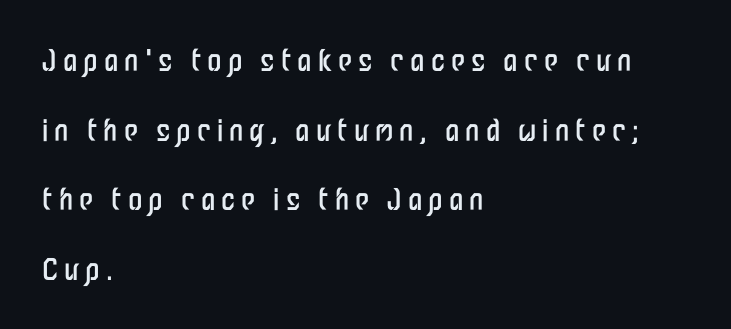
The image shows 29 px regular-weight, condensed sans-serif type, upright; set left-aligned, loose line spacing (2.4x), unusually wide letter spacing (+0.21 em), not underlined; low stroke contrast and a medium x-height.
